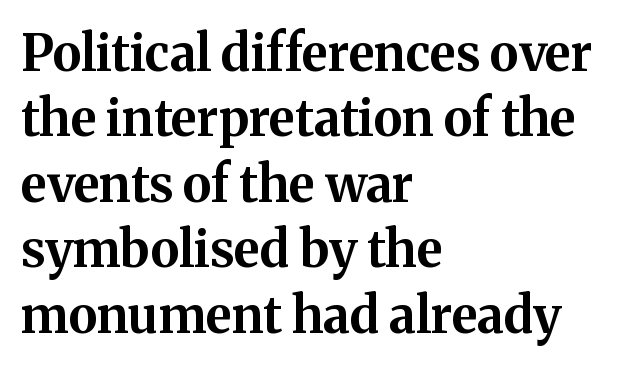
If you measured baseline to baseline, you'd find a middling distance. Font category for this specimen: serif. Posture: straight, roman, zero tilt. Each word holds together tightly as a unit, with standard inter-letter gaps.
